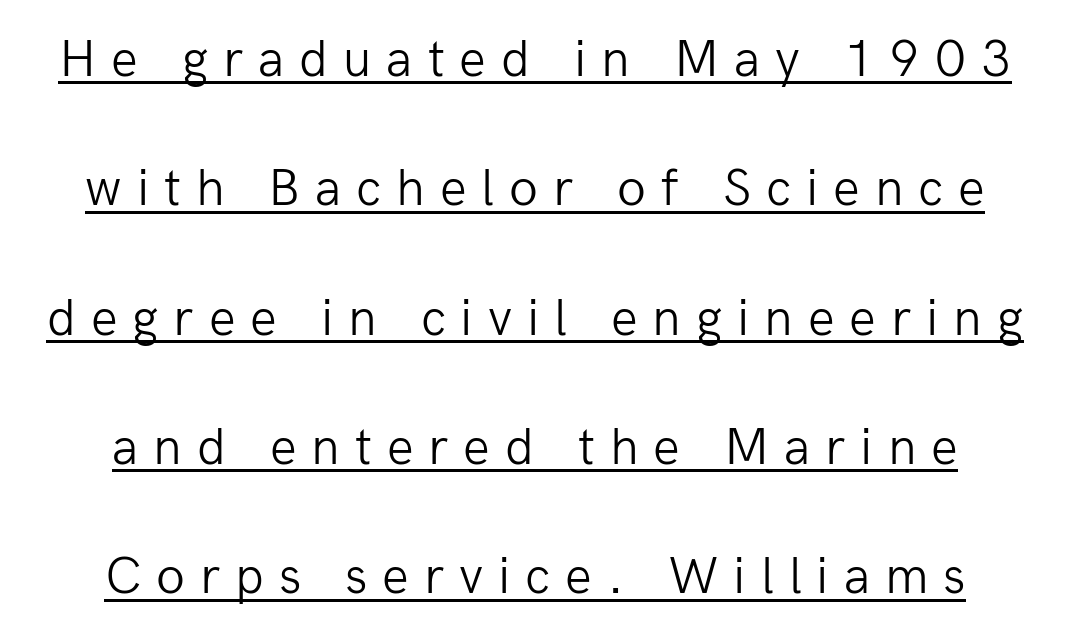
Q: Is the text bold? A: No.
Q: Is the text italic (slanted)? A: No, it is upright.
Q: Is the typeface a serif or a sans-serif typeface? A: Sans-serif.
Q: Is the text underlined? A: Yes.
Q: How is the paragraph aligned? A: Centered.
Q: Is the spacing between letters normal or unusually wide? A: Unusually wide.
Q: Is the spacing between lines tight, normal or loose? A: Loose.
Q: Width (condensed, normal, or wide)? A: Normal.
Q: Stroke contrast? A: Low.
Q: x-height? A: Medium.
Q: Monospaced? A: No.
